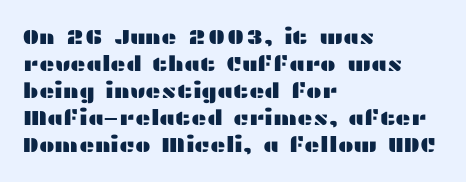
The letters stand straight up with perfectly vertical stems. Tracking here is standard; glyphs follow each other at the usual distance. Whoever set this chose a conventional vertical rhythm. The paragraph has a hard left edge and a soft right edge. Has an underline been added? It has not.
